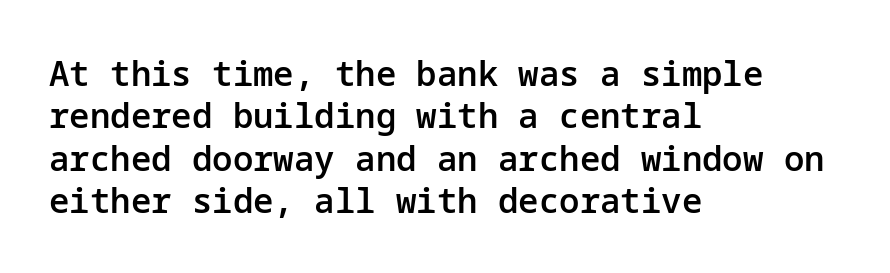
Q: Is the text bold? A: Semi-bold.
Q: Is the text italic (slanted)? A: No, it is upright.
Q: Is the typeface a serif or a sans-serif typeface? A: Sans-serif.
Q: Is the text underlined? A: No.
Q: How is the paragraph aligned? A: Left-aligned.
Q: Is the spacing between letters normal or unusually wide? A: Normal.
Q: Is the spacing between lines tight, normal or loose? A: Normal.
Q: Width (condensed, normal, or wide)? A: Normal.
Q: Stroke contrast? A: Low.
Q: x-height? A: Medium.
